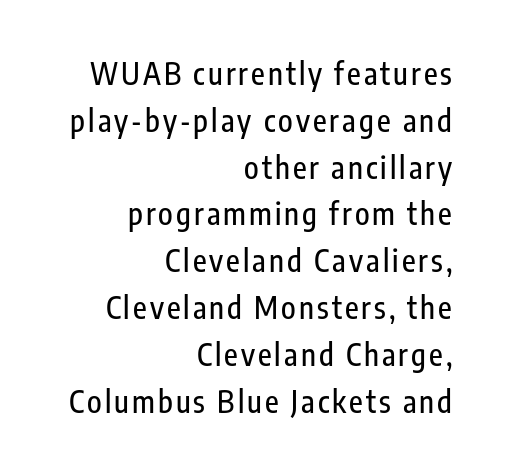
The leading is moderate, giving the passage an even texture. The space beneath each line is pristine and unruled. You can tell it's not italic because the verticals are truly vertical. A typesetter would call this proportional, since set widths differ per character.
